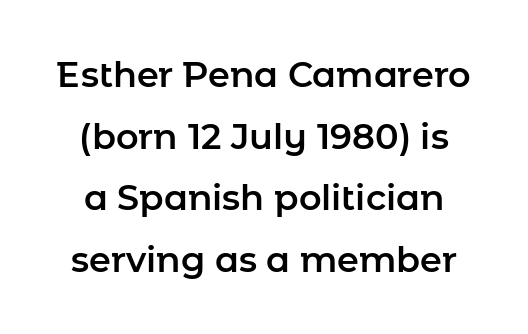
The image shows 35 px sans-serif type, upright; set line spacing 1.76x, normal letter spacing, not underlined; low stroke contrast and a medium x-height.
